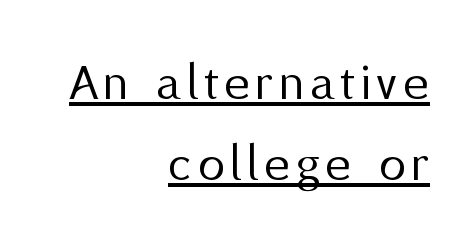
Q: Is the text bold? A: No.
Q: Is the text italic (slanted)? A: No, it is upright.
Q: Is the typeface a serif or a sans-serif typeface? A: Sans-serif.
Q: Is the text underlined? A: Yes.
Q: How is the paragraph aligned? A: Right-aligned.
Q: Is the spacing between lines tight, normal or loose? A: Normal.
Q: Width (condensed, normal, or wide)? A: Normal.
Q: Stroke contrast? A: Medium.
Q: x-height? A: Medium.
Q: Monospaced? A: No.
